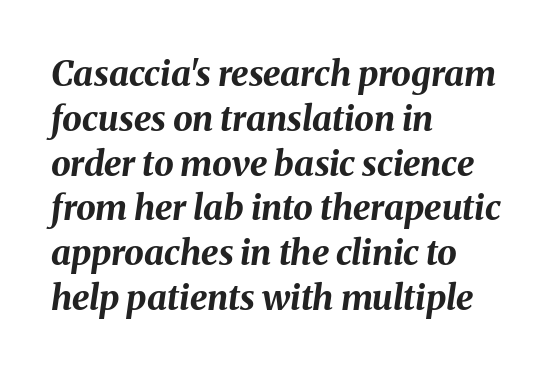
Q: Is the text bold? A: Yes.
Q: Is the text italic (slanted)? A: Yes, it leans right by about 8 degrees.
Q: Is the text underlined? A: No.
Q: How is the paragraph aligned? A: Left-aligned.
Q: Is the spacing between letters normal or unusually wide? A: Normal.
Q: Is the spacing between lines tight, normal or loose? A: Normal.
Q: Width (condensed, normal, or wide)? A: Normal.
Q: Stroke contrast? A: Medium.
Q: x-height? A: Medium.
Q: Monospaced? A: No.
